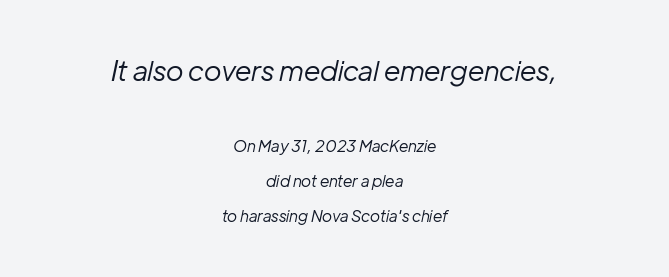
Q: Is the text bold? A: No.
Q: Is the text italic (slanted)? A: Yes, it leans right by about 12 degrees.
Q: Is the text underlined? A: No.
Q: How is the paragraph aligned? A: Centered.
Q: Is the spacing between letters normal or unusually wide? A: Normal.
Q: Is the spacing between lines tight, normal or loose? A: Loose.
Q: Which block of text is set in a larger size, the first (top) or the second (bottom)? A: The first (top) one.
Q: Width (condensed, normal, or wide)? A: Normal.
Q: Stroke contrast? A: Low.
Q: x-height? A: Medium.
Q: Monospaced? A: No.
